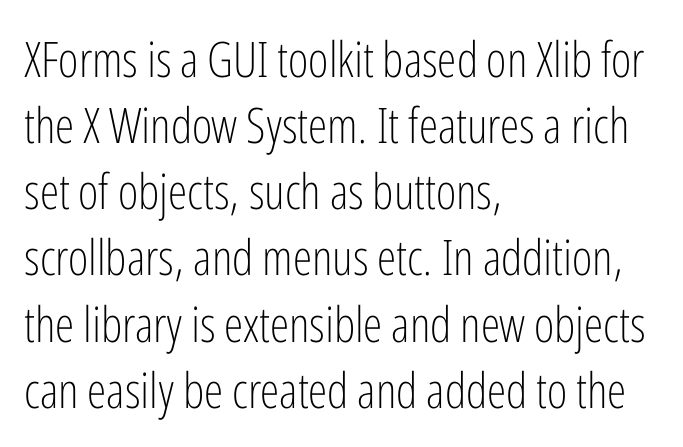
The image shows 49 px light, condensed sans-serif type, upright; set left-aligned, normal line spacing (1.35x), normal letter spacing, not underlined; low stroke contrast and a medium x-height.
